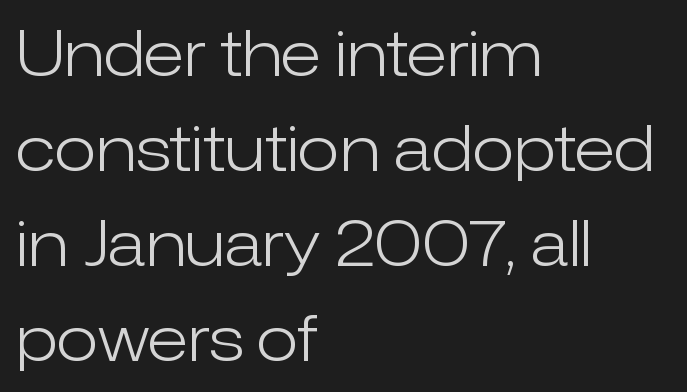
The image shows 62 px light sans-serif type, upright; set left-aligned, normal line spacing (1.53x), normal letter spacing, not underlined; low stroke contrast and a medium x-height.
